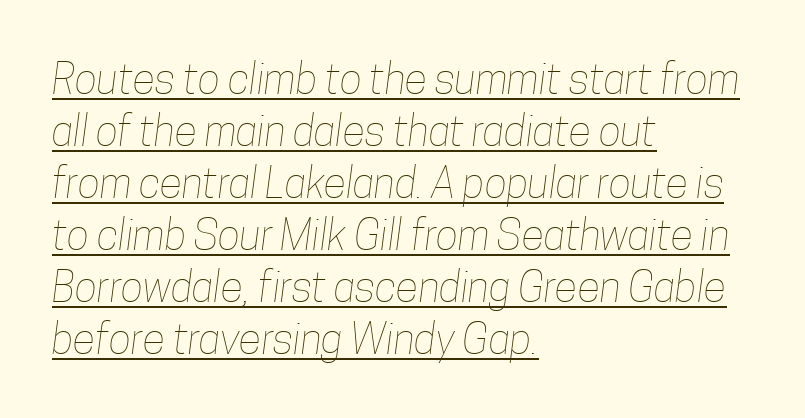
{"bold": "no", "weight": "thin", "width": "condensed", "stroke_contrast": "low", "x_height": "medium", "monospaced": "no", "underline": "yes", "align": "left", "line_spacing_ratio": 1.24, "letter_spacing": "normal", "letter_spacing_em": 0.0, "glyph_px": 42}
